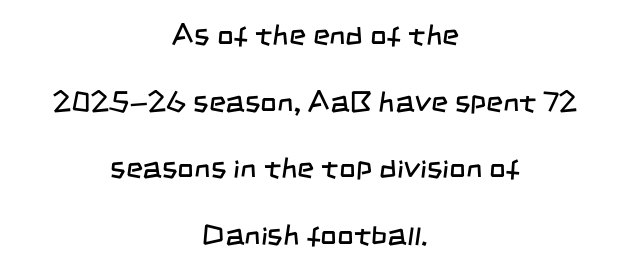
{"serif": "no", "bold": "no", "weight": "regular", "width": "condensed", "stroke_contrast": "low", "x_height": "large", "monospaced": "no", "underline": "no", "align": "center", "line_spacing": "loose", "line_spacing_ratio": 2.3, "letter_spacing": "normal", "letter_spacing_em": 0.0, "glyph_px": 29}
